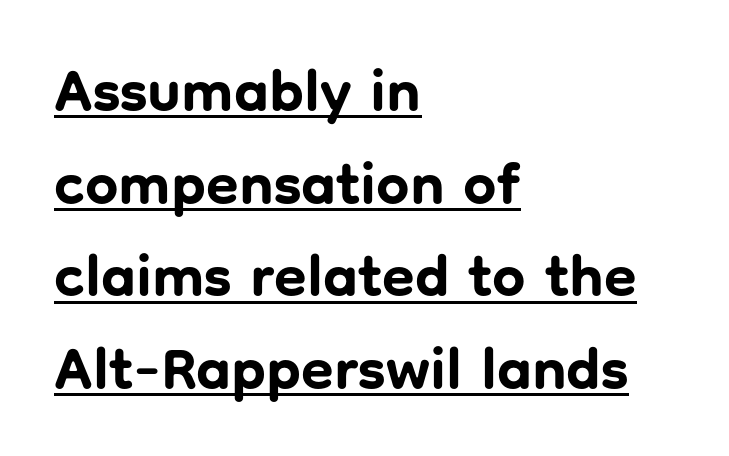
The lines are quadded left. Vertically, the passage feels balanced, rows spaced as you'd expect. The rendered words wear a rule along their underside. Posture: straight, roman, zero tilt.
